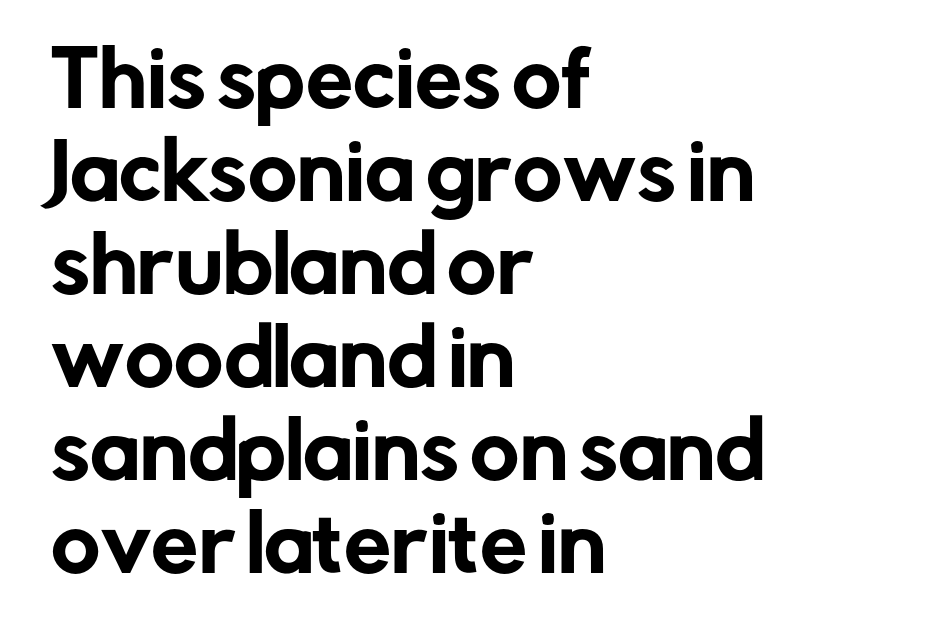
Q: Is the text italic (slanted)? A: No, it is upright.
Q: Is the typeface a serif or a sans-serif typeface? A: Sans-serif.
Q: Is the text underlined? A: No.
Q: How is the paragraph aligned? A: Left-aligned.
Q: Is the spacing between letters normal or unusually wide? A: Normal.
Q: Width (condensed, normal, or wide)? A: Normal.
Q: Stroke contrast? A: Low.
Q: x-height? A: Medium.
Q: Monospaced? A: No.
